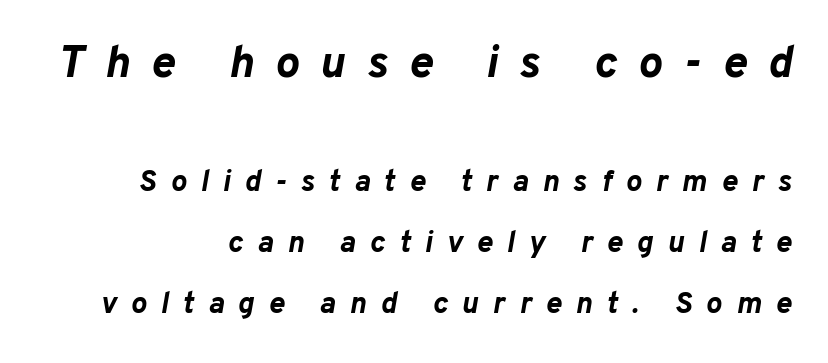
Top chunk: large. Bottom chunk: small. Every row of glyphs terminates at an identical x-position on the right. In terms of letterspacing, this is a distinctly airy, spread setting. Leading is clearly above the norm, producing a sparse column. The letters advance in unequal steps, a hallmark of proportional type. The rendering uses a bold face; every stroke is thick and dark.
